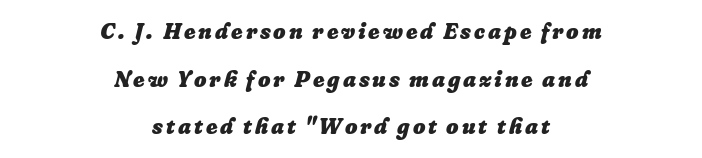
Q: Is the text bold? A: Yes.
Q: Is the text italic (slanted)? A: Yes, it leans right by about 16 degrees.
Q: Is the text underlined? A: No.
Q: How is the paragraph aligned? A: Centered.
Q: Is the spacing between lines tight, normal or loose? A: Loose.
